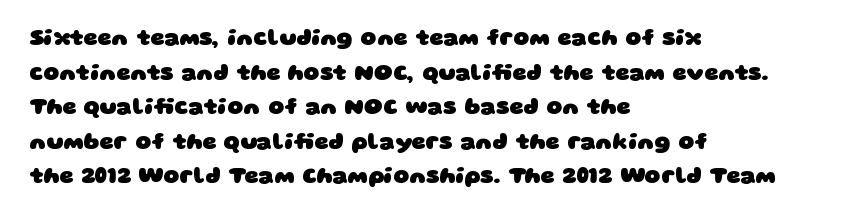
Notice how the passage keeps a crisp vertical edge on the left only. A normal amount of white space separates one row of letters from the next. These lines keep a tight, regular rhythm from letter to letter. The strip under each line holds only bare page.
